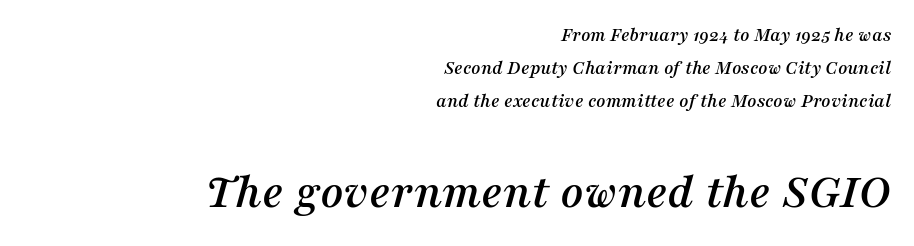
The image shows 50 px serif type, italic (leaning right); set right-aligned, normal line spacing (1.65x), normal letter spacing, not underlined; the second (bottom) block is 2.5x larger; medium stroke contrast and a medium x-height.
